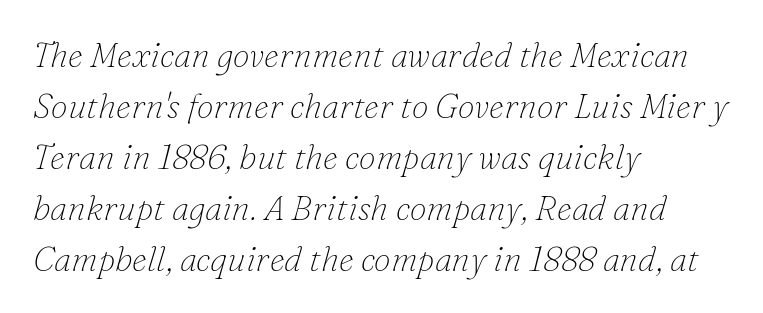
Q: Is the text bold? A: No.
Q: Is the text italic (slanted)? A: Yes, it leans right by about 16 degrees.
Q: Is the typeface a serif or a sans-serif typeface? A: Serif.
Q: Is the text underlined? A: No.
Q: How is the paragraph aligned? A: Left-aligned.
Q: Is the spacing between letters normal or unusually wide? A: Normal.
Q: Is the spacing between lines tight, normal or loose? A: Normal.
Q: Width (condensed, normal, or wide)? A: Normal.
Q: Stroke contrast? A: Low.
Q: x-height? A: Small.
Q: Monospaced? A: No.
